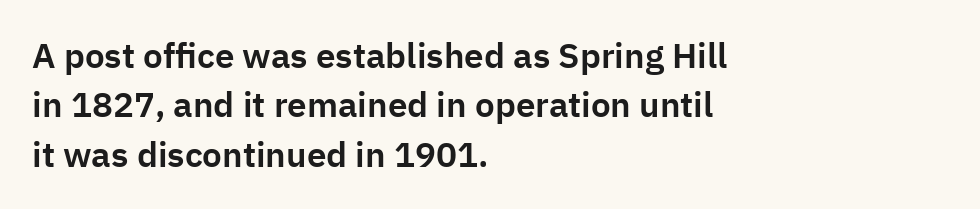
Plain, unruled lines of type. Proportional: the letters do not fall into vertical columns. The typography opts for an upright posture over an oblique one. These lines keep a tight, regular rhythm from letter to letter.
